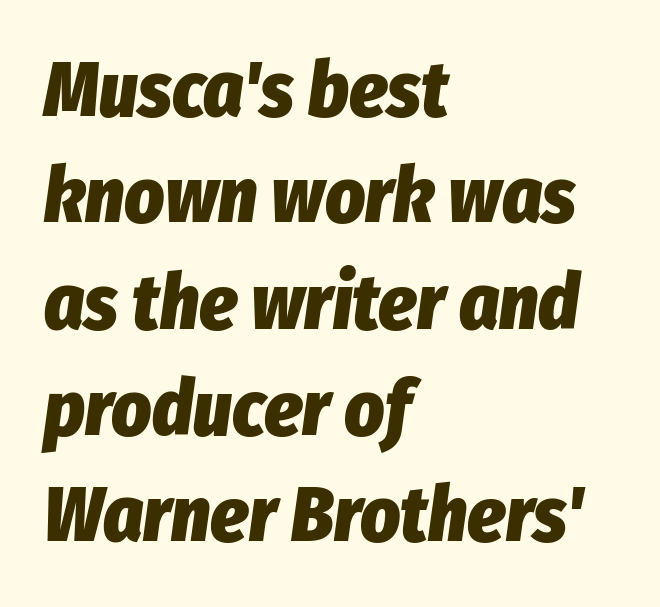
Q: Is the text bold? A: Yes.
Q: Is the text italic (slanted)? A: Yes, it leans right by about 8 degrees.
Q: Is the text underlined? A: No.
Q: How is the paragraph aligned? A: Left-aligned.
Q: Is the spacing between letters normal or unusually wide? A: Normal.
Q: Is the spacing between lines tight, normal or loose? A: Normal.
Q: Width (condensed, normal, or wide)? A: Condensed.
Q: Stroke contrast? A: Low.
Q: x-height? A: Medium.
Q: Monospaced? A: No.
